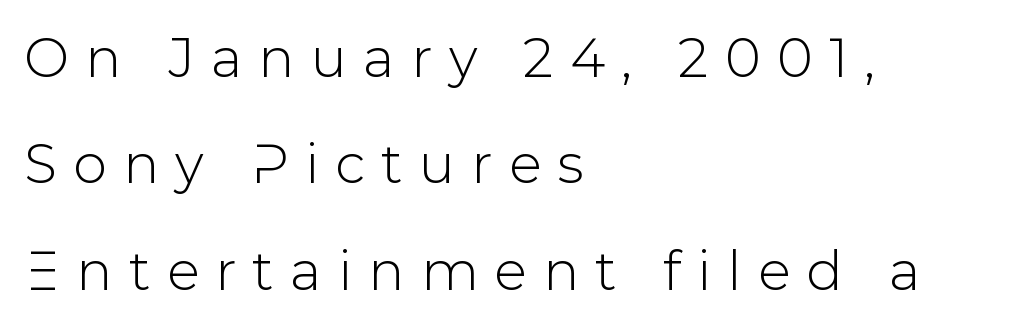
The typography opts for an upright posture over an oblique one. Casual observation: everything's shoved over to the left. Observe the absence of serifs on each vertical stroke in this sample. The rendering uses natural spacing where letterforms have individual widths. The tracking jumps out immediately: characters are airy and widely separated.
